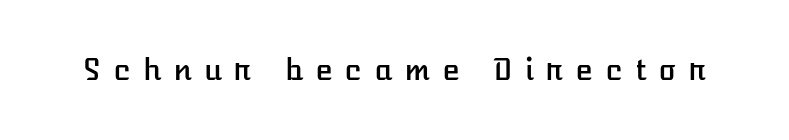
The image shows 29 px text type, upright; set unusually wide letter spacing (+0.41 em), not underlined; low stroke contrast and a medium x-height.
